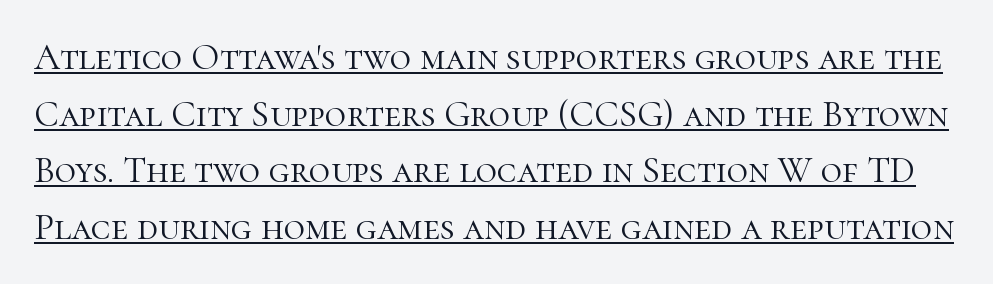
Q: Is the text bold? A: No.
Q: Is the text italic (slanted)? A: No, it is upright.
Q: Is the typeface a serif or a sans-serif typeface? A: Serif.
Q: Is the text underlined? A: Yes.
Q: Is the spacing between letters normal or unusually wide? A: Normal.
Q: Is the spacing between lines tight, normal or loose? A: Normal.
Q: Width (condensed, normal, or wide)? A: Normal.
Q: Stroke contrast? A: High.
Q: x-height? A: Medium.
Q: Monospaced? A: No.
